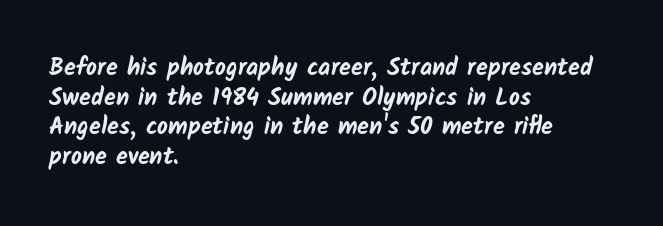
A classic flush-left, rag-right setting is used for this passage. You could call the tracking neutral — neither tight nor loose. The space directly below the letters is spotless. Weight check: bold — yes, fully.
